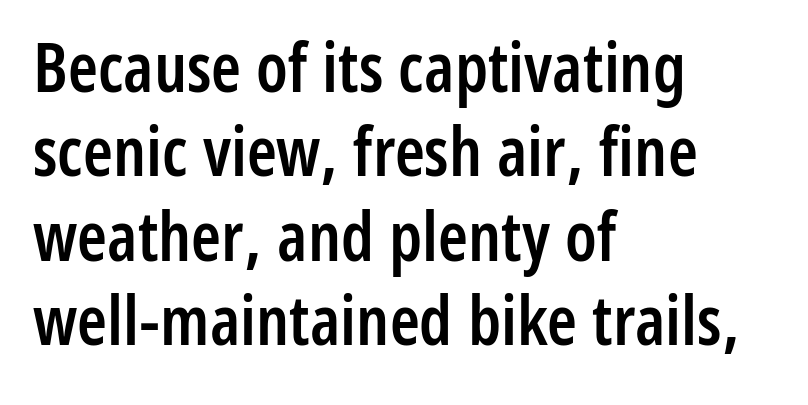
The type family on display is of the sans-serif kind. Unlike italic type, these characters show no tilt at all. The foot of each line stays bare and open. Looks like regular typesetting: each glyph gets only the width it needs.
